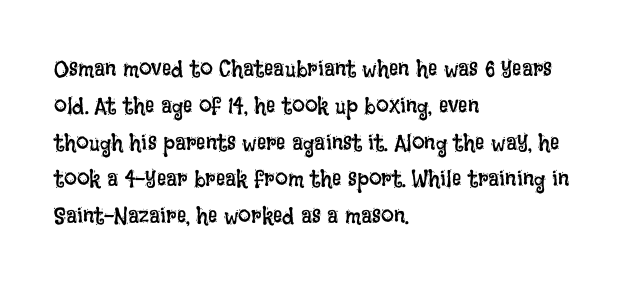
The image shows 23 px text type, upright; set left-aligned, normal line spacing (1.6x), normal letter spacing, not underlined.
